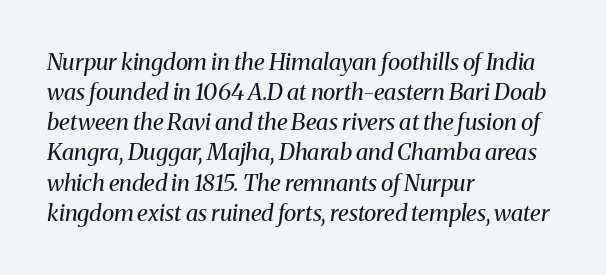
The image shows 23 px text type, italic (leaning right); set left-aligned, normal line spacing (1.31x), normal letter spacing, not underlined.
